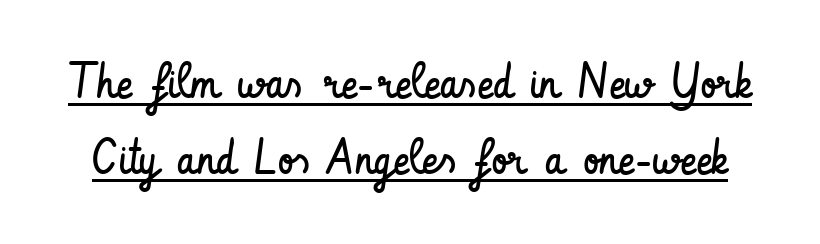
Q: Is the text bold? A: No.
Q: Is the text italic (slanted)? A: No, it is upright.
Q: Is the typeface a serif or a sans-serif typeface? A: Sans-serif.
Q: Is the text underlined? A: Yes.
Q: Is the spacing between letters normal or unusually wide? A: Normal.
Q: Is the spacing between lines tight, normal or loose? A: Normal.
Q: Width (condensed, normal, or wide)? A: Condensed.
Q: Stroke contrast? A: Low.
Q: x-height? A: Small.
Q: Monospaced? A: No.
